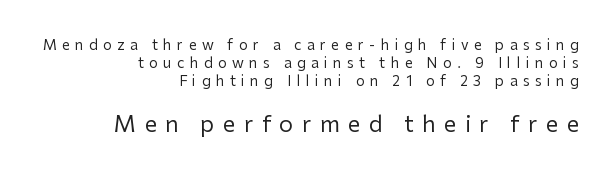
Q: Is the text bold? A: No.
Q: Is the text italic (slanted)? A: No, it is upright.
Q: Is the text underlined? A: No.
Q: How is the paragraph aligned? A: Right-aligned.
Q: Is the spacing between letters normal or unusually wide? A: Unusually wide.
Q: Is the spacing between lines tight, normal or loose? A: Normal.
Q: Which block of text is set in a larger size, the first (top) or the second (bottom)? A: The second (bottom) one.
